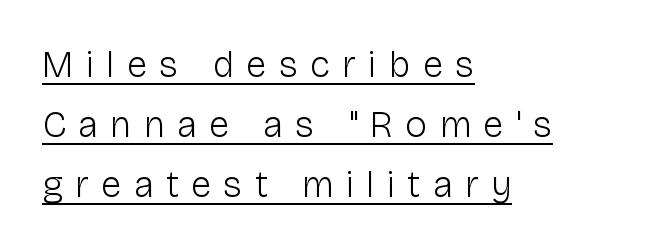
The image shows 37 px light sans-serif type, upright; set left-aligned, normal line spacing (1.62x), unusually wide letter spacing (+0.33 em), underlined; low stroke contrast and a medium x-height.
